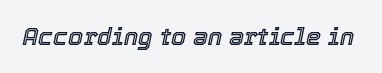
The image shows 24 px text type, italic (leaning right); set normal letter spacing, not underlined.
